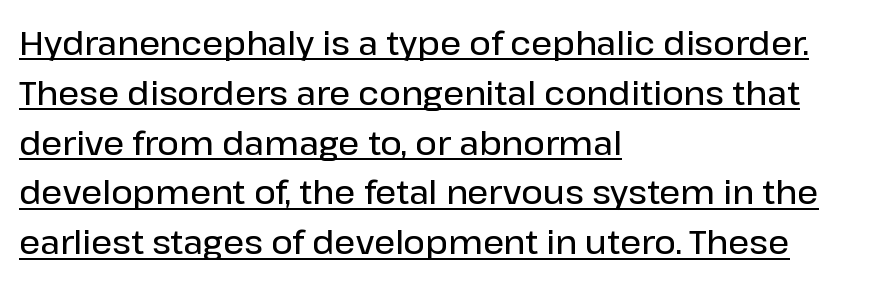
The image shows 33 px semibold sans-serif type, upright; set left-aligned, normal line spacing (1.51x), normal letter spacing, underlined; low stroke contrast and a medium x-height.
